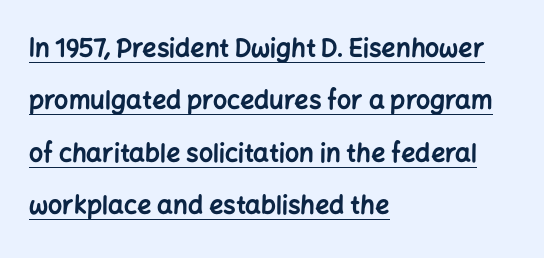
The image shows 25 px bold type, upright; set left-aligned, loose line spacing (2.1x), normal letter spacing, underlined.
